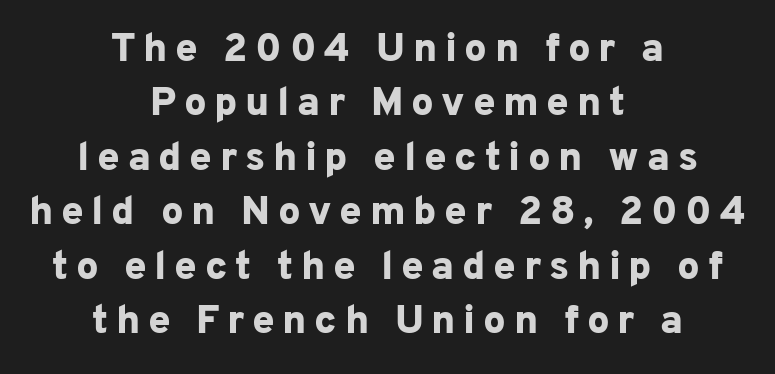
Every character sits straight up, as roman type does. Do the characters align in a grid? No, the font is proportional. The rag falls on both sides of this text block equally. The zone under the glyphs is completely vacant.
